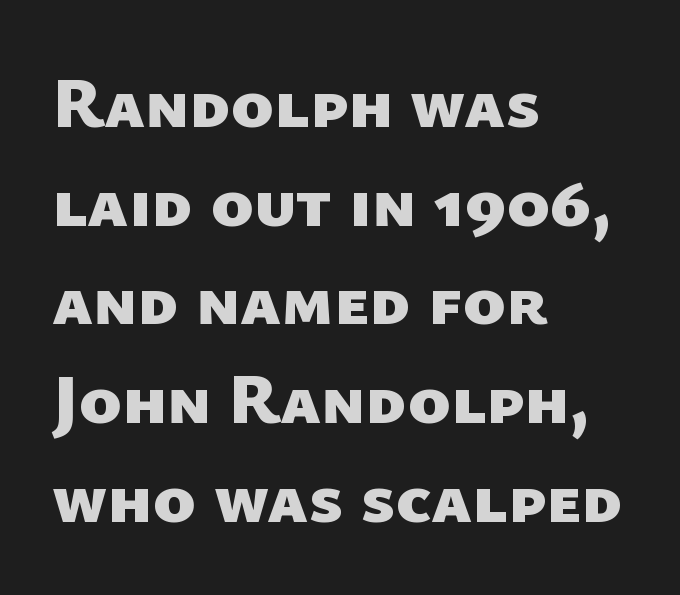
Q: Is the text bold? A: Yes.
Q: Is the typeface a serif or a sans-serif typeface? A: Sans-serif.
Q: Is the text underlined? A: No.
Q: How is the paragraph aligned? A: Left-aligned.
Q: Is the spacing between letters normal or unusually wide? A: Normal.
Q: Is the spacing between lines tight, normal or loose? A: Normal.
Q: Width (condensed, normal, or wide)? A: Normal.
Q: Stroke contrast? A: Low.
Q: x-height? A: Medium.
Q: Monospaced? A: No.
